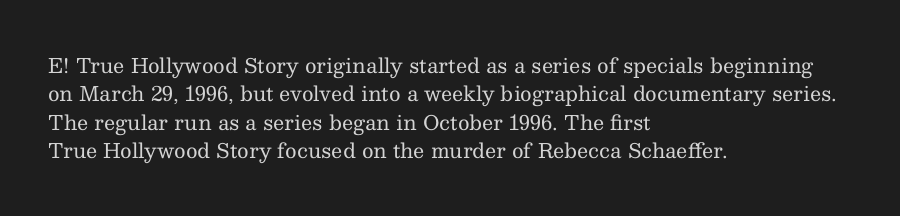
{"italic": "no", "bold": "no", "underline": "no", "align": "left", "line_spacing": "normal", "line_spacing_ratio": 1.42, "letter_spacing": "normal", "letter_spacing_em": 0.0, "glyph_px": 20}
